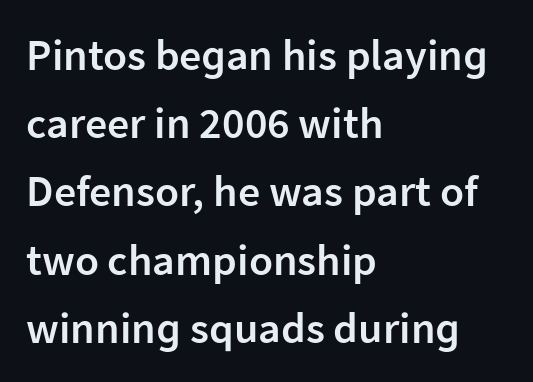
Q: Is the text bold? A: Semi-bold.
Q: Is the text italic (slanted)? A: No, it is upright.
Q: Is the typeface a serif or a sans-serif typeface? A: Sans-serif.
Q: Is the text underlined? A: No.
Q: How is the paragraph aligned? A: Left-aligned.
Q: Is the spacing between letters normal or unusually wide? A: Normal.
Q: Is the spacing between lines tight, normal or loose? A: Normal.
Q: Width (condensed, normal, or wide)? A: Normal.
Q: Stroke contrast? A: Low.
Q: x-height? A: Medium.
Q: Monospaced? A: No.
